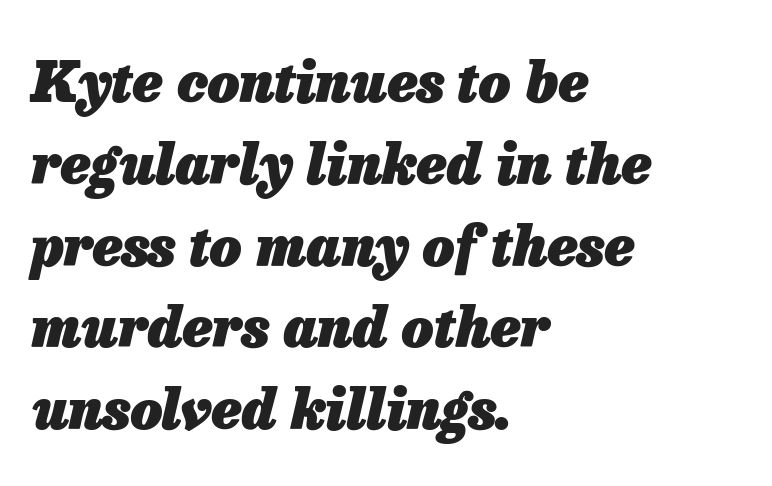
The foot of each line stays bare and open. Quick note: interline space is typical. Typographic density is high because the face is bold. The text block is weighted toward the left margin, trailing off unevenly rightward.
